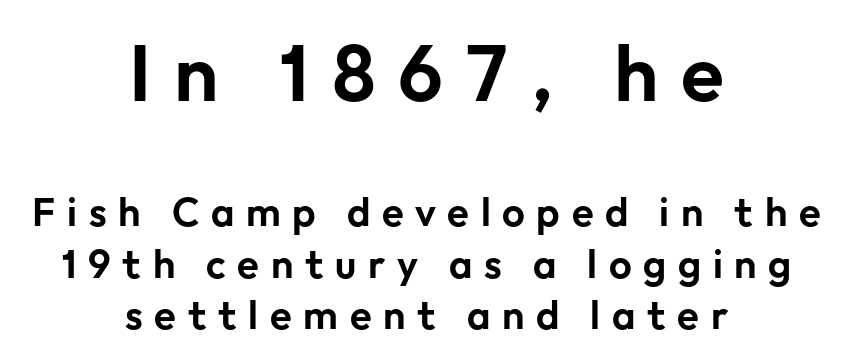
Grotesque or geometric, the face here clearly has no serifs. Rendered with straight, roman letterforms. Descenders are the only things crossing below the line. The passage shown has open, widely tracked lettering throughout. Caption: upper text group enlarged, lower text group reduced. The setting favours the middle, as headings and verse often do.
